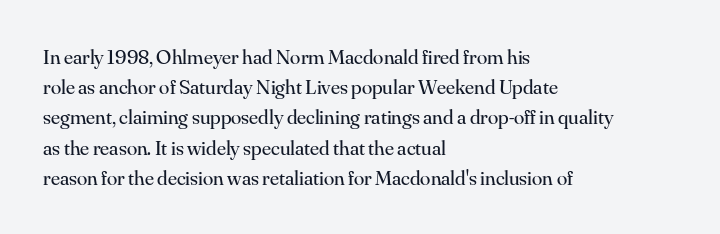
The image shows 21 px text type, upright; set left-aligned, normal line spacing (1.44x), normal letter spacing, not underlined.
